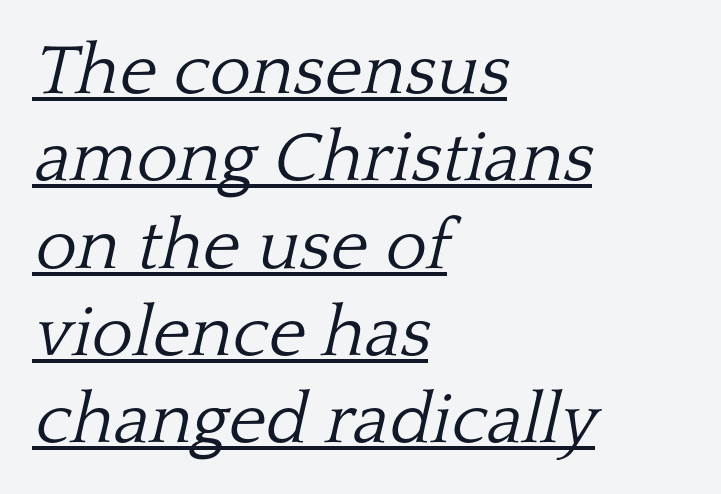
The image shows 71 px light serif type, italic (leaning right); set left-aligned, line spacing 1.23x, normal letter spacing, underlined; low stroke contrast and a medium x-height.
